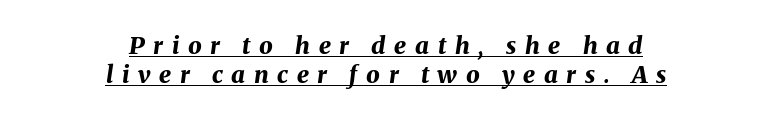
The image shows 24 px bold type, italic (leaning right); set centered, line spacing 1.22x, unusually wide letter spacing (+0.36 em), underlined.
